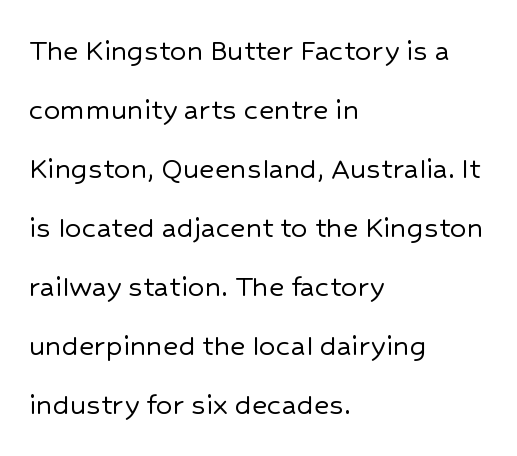
The image shows 33 px sans-serif type, upright; set left-aligned, line spacing 1.79x, normal letter spacing, not underlined; low stroke contrast and a medium x-height.
